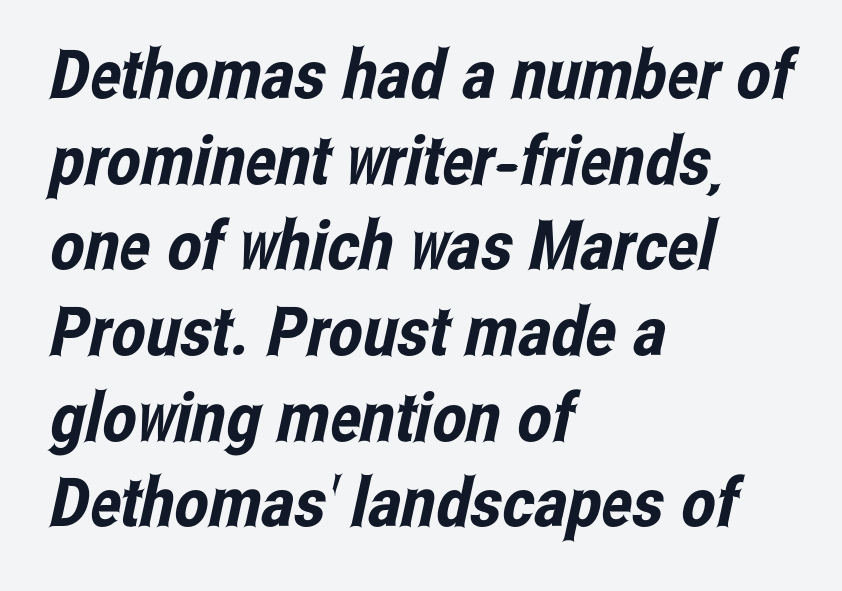
Inter-character spacing is left at the font's built-in metrics. If you measured baseline to baseline, you'd find a middling distance. Honestly, there is no underline to notice here at all. These lines are set flush left with a ragged right edge. No feet cap the strokes, marking this as sans-serif type. This sample has the flowing, uneven cadence of proportional lettering.
